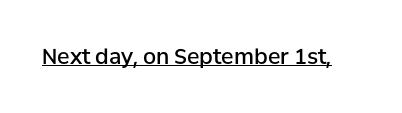
Q: Is the text bold? A: Semi-bold.
Q: Is the text italic (slanted)? A: No, it is upright.
Q: Is the text underlined? A: Yes.
Q: Is the spacing between letters normal or unusually wide? A: Normal.
